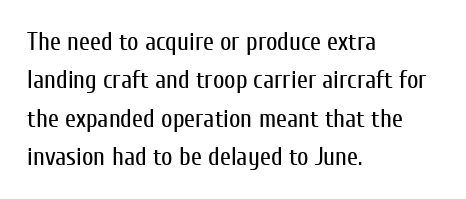
The image shows 25 px text type, upright; set left-aligned, normal line spacing (1.54x), normal letter spacing, not underlined.
